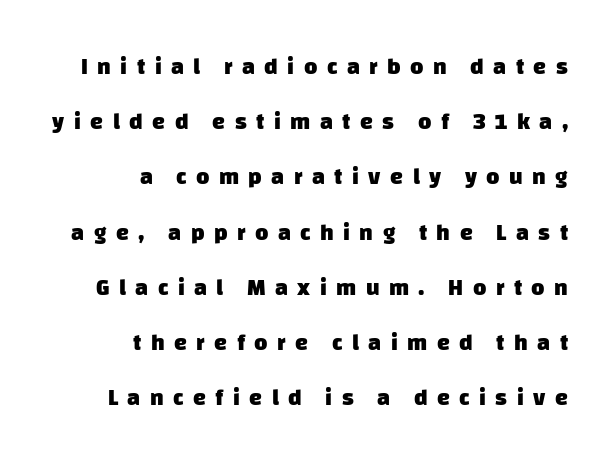
{"bold": "yes", "underline": "no", "align": "right", "line_spacing": "loose", "line_spacing_ratio": 2.4, "letter_spacing": "wide", "letter_spacing_em": 0.41, "glyph_px": 23}
